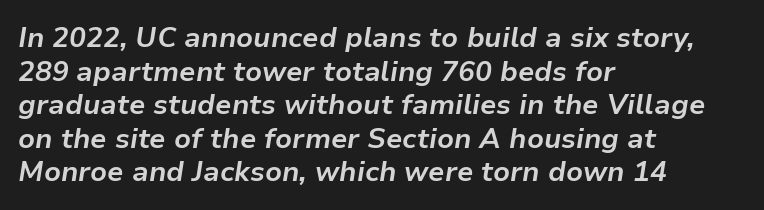
{"italic": "yes", "lean": "right", "slant_degrees": 9, "bold": "yes", "weight": "bold", "width": "normal", "stroke_contrast": "low", "x_height": "medium", "monospaced": "no", "underline": "no", "align": "left", "line_spacing_ratio": 1.2, "letter_spacing": "normal", "letter_spacing_em": 0.0, "glyph_px": 28}
